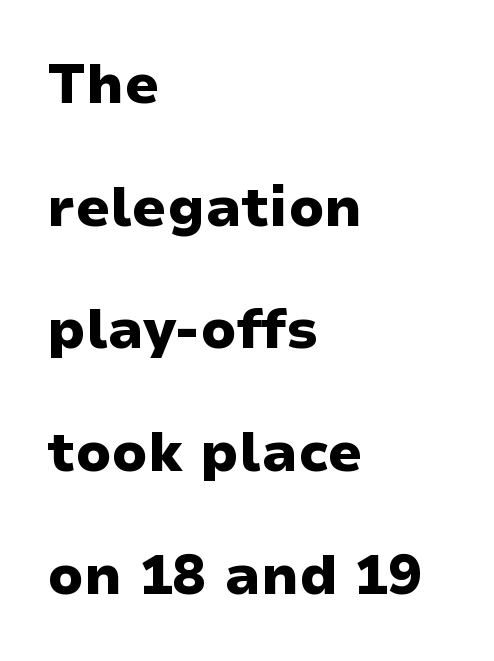
Q: Is the text bold? A: Yes.
Q: Is the text italic (slanted)? A: No, it is upright.
Q: Is the typeface a serif or a sans-serif typeface? A: Sans-serif.
Q: Is the text underlined? A: No.
Q: How is the paragraph aligned? A: Left-aligned.
Q: Is the spacing between letters normal or unusually wide? A: Normal.
Q: Is the spacing between lines tight, normal or loose? A: Loose.
Q: Width (condensed, normal, or wide)? A: Wide.
Q: Stroke contrast? A: Low.
Q: x-height? A: Medium.
Q: Monospaced? A: No.
